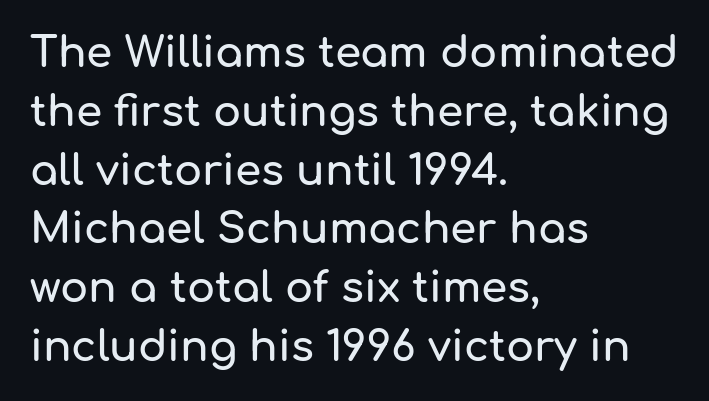
{"serif": "no", "italic": "no", "width": "normal", "stroke_contrast": "low", "x_height": "medium", "monospaced": "no", "underline": "no", "align": "left", "line_spacing": "normal", "line_spacing_ratio": 1.4, "letter_spacing": "normal", "letter_spacing_em": 0.0, "glyph_px": 42}
